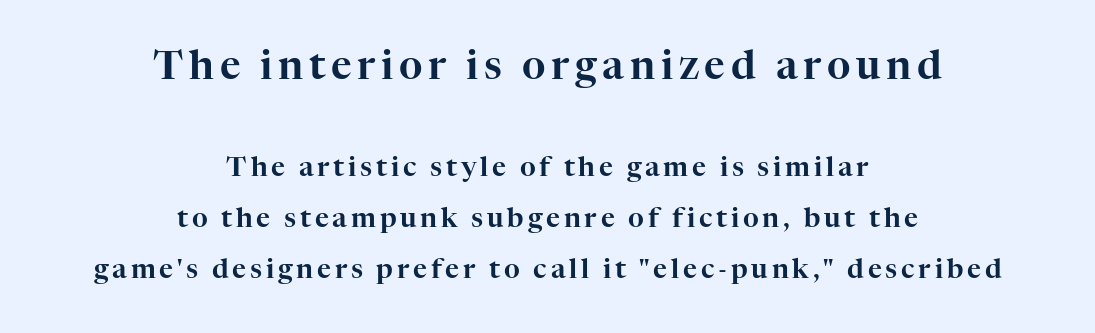
{"serif": "yes", "italic": "no", "width": "normal", "stroke_contrast": "high", "x_height": "medium", "monospaced": "no", "underline": "no", "align": "center", "line_spacing_ratio": 1.88, "larger_block": "first", "size_ratio": 1.48, "glyph_px": 40}
